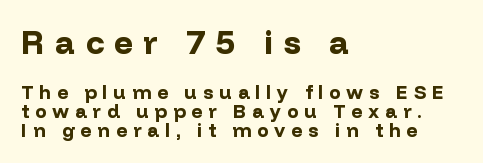
Q: Is the text bold? A: Yes.
Q: Is the text italic (slanted)? A: No, it is upright.
Q: Is the typeface a serif or a sans-serif typeface? A: Sans-serif.
Q: Is the text underlined? A: No.
Q: How is the paragraph aligned? A: Left-aligned.
Q: Is the spacing between letters normal or unusually wide? A: Unusually wide.
Q: Is the spacing between lines tight, normal or loose? A: Tight.
Q: Which block of text is set in a larger size, the first (top) or the second (bottom)? A: The first (top) one.
Q: Width (condensed, normal, or wide)? A: Normal.
Q: Stroke contrast? A: Low.
Q: x-height? A: Medium.
Q: Monospaced? A: No.
